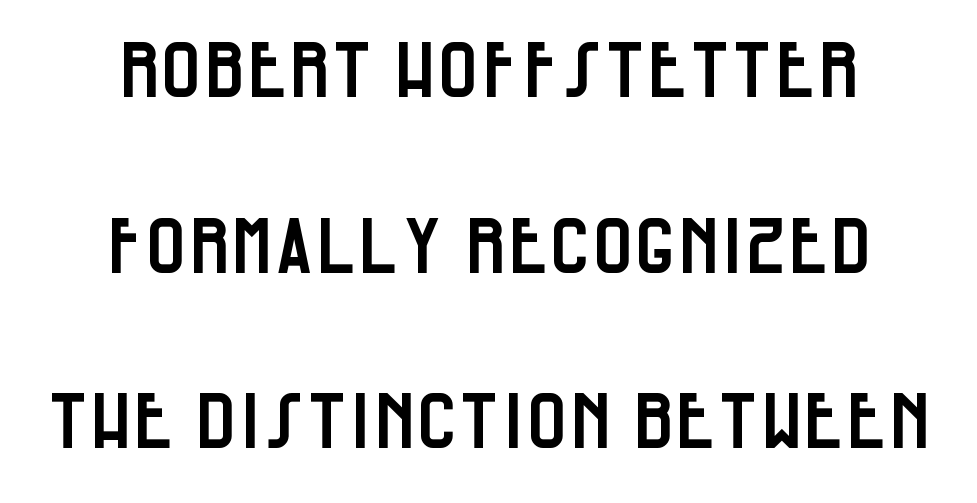
The image shows 76 px condensed sans-serif type, upright; set centered, loose line spacing (2.31x), normal letter spacing, not underlined; low stroke contrast and a large x-height.
